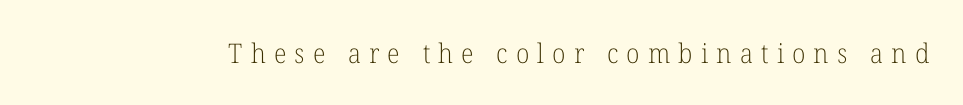
Q: Is the text bold? A: No.
Q: Is the text italic (slanted)? A: No, it is upright.
Q: Is the text underlined? A: No.
Q: Is the spacing between letters normal or unusually wide? A: Unusually wide.
